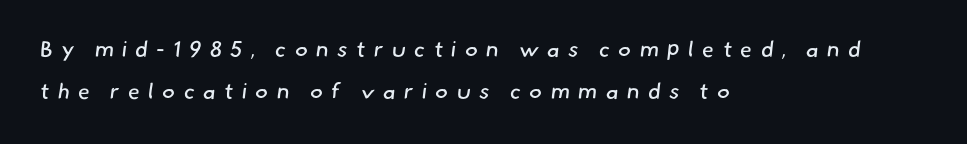
The rendering inserts visible extra space after every character. Regarding leading, the lines here are spaced well apart. Only glyphs here, with clear space below each row. One-word summary of the alignment: left. No extra ink here — the face is not bold.
